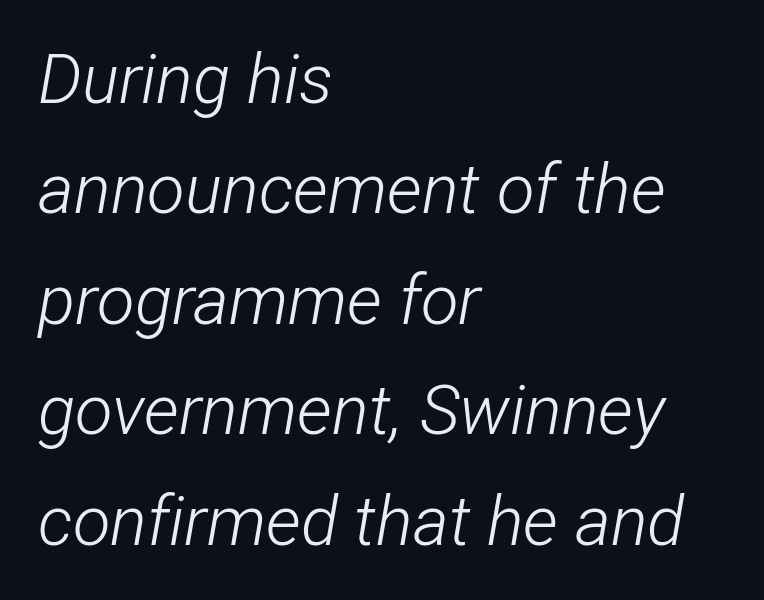
The image shows 69 px light, condensed type, italic (leaning right); set left-aligned, normal line spacing (1.6x), normal letter spacing, not underlined; low stroke contrast and a medium x-height.
